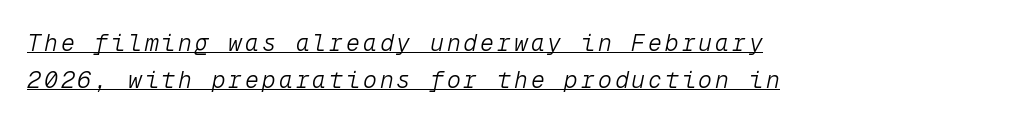
{"italic": "yes", "lean": "right", "slant_degrees": 12, "bold": "no", "underline": "yes", "align": "left", "line_spacing": "normal", "line_spacing_ratio": 1.59, "glyph_px": 23}
